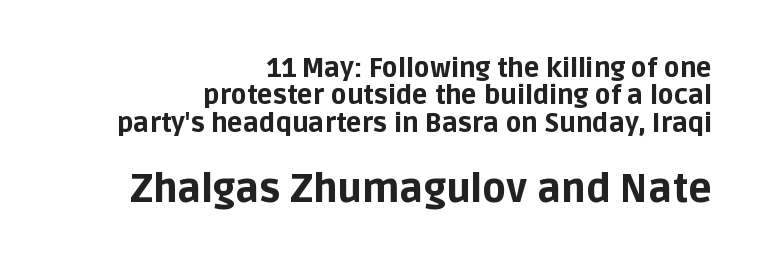
{"serif": "no", "italic": "no", "bold": "yes", "weight": "bold", "width": "normal", "stroke_contrast": "low", "x_height": "large", "monospaced": "no", "underline": "no", "align": "right", "line_spacing": "tight", "line_spacing_ratio": 1.05, "letter_spacing": "normal", "letter_spacing_em": 0.0, "larger_block": "second", "size_ratio": 1.5, "glyph_px": 39}
